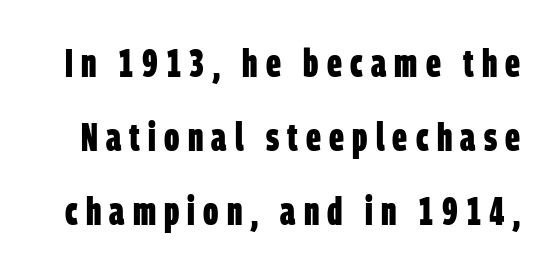
Is there much room between lines? Yes — plenty of vertical air separates them. Its strokes are broad and dark, the hallmark of bold type. The horizontal fit of the characters is loose and conspicuously gappy. No feet cap the strokes, marking this as sans-serif type.
